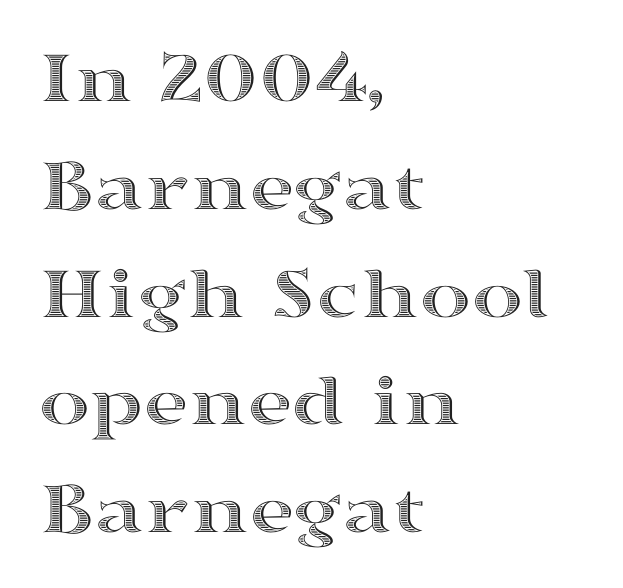
The image shows 77 px wide type, upright; set left-aligned, normal line spacing (1.4x), normal letter spacing, not underlined; a medium x-height.
